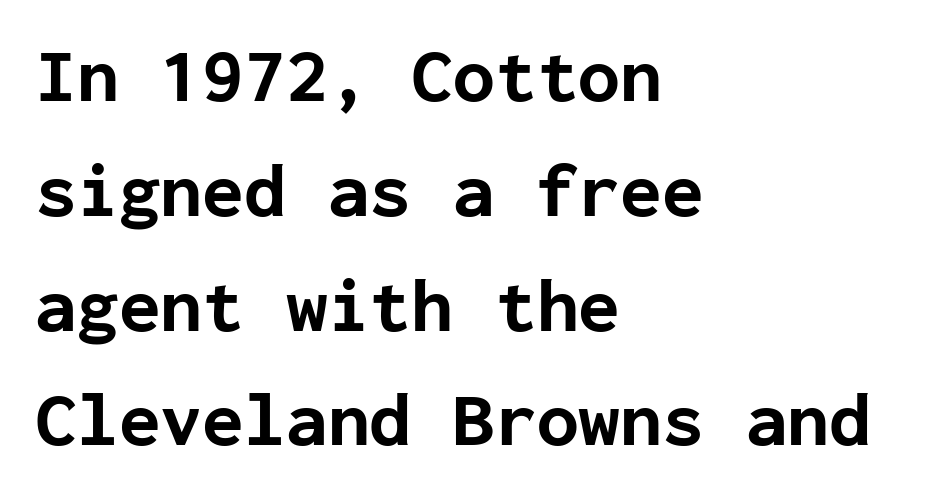
Q: Is the text bold? A: Yes.
Q: Is the text italic (slanted)? A: No, it is upright.
Q: Is the typeface a serif or a sans-serif typeface? A: Sans-serif.
Q: Is the text underlined? A: No.
Q: How is the paragraph aligned? A: Left-aligned.
Q: Is the spacing between letters normal or unusually wide? A: Normal.
Q: Is the spacing between lines tight, normal or loose? A: Normal.
Q: Width (condensed, normal, or wide)? A: Normal.
Q: Stroke contrast? A: Low.
Q: x-height? A: Medium.
Q: Monospaced? A: Yes.
